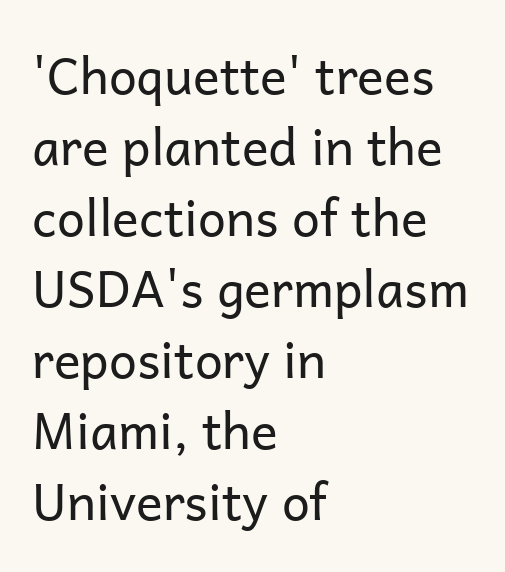
{"serif": "no", "italic": "no", "bold": "no", "weight": "regular", "width": "normal", "stroke_contrast": "low", "x_height": "medium", "monospaced": "no", "underline": "no", "align": "left", "line_spacing": "normal", "line_spacing_ratio": 1.42, "letter_spacing": "normal", "letter_spacing_em": 0.0, "glyph_px": 50}
